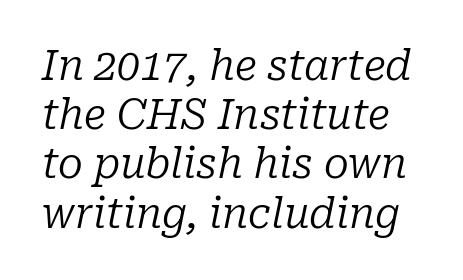
{"serif": "yes", "italic": "yes", "lean": "right", "slant_degrees": 10, "bold": "no", "weight": "regular", "width": "normal", "stroke_contrast": "low", "x_height": "medium", "monospaced": "no", "underline": "no", "line_spacing_ratio": 1.2, "letter_spacing": "normal", "letter_spacing_em": 0.0, "glyph_px": 41}
